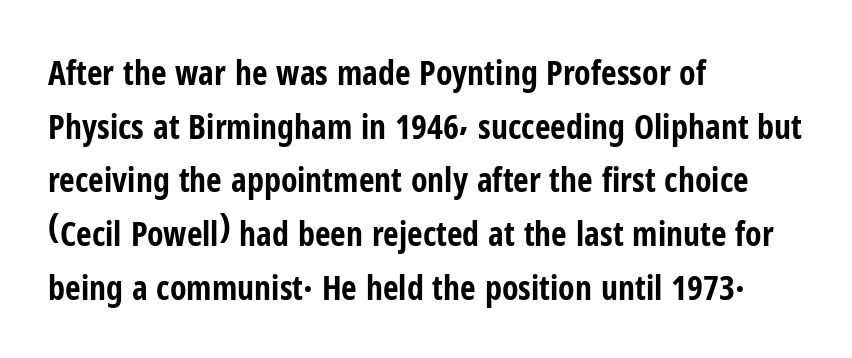
The image shows 34 px bold, condensed sans-serif type, upright; set left-aligned, normal line spacing (1.58x), normal letter spacing, not underlined; low stroke contrast and a medium x-height.
